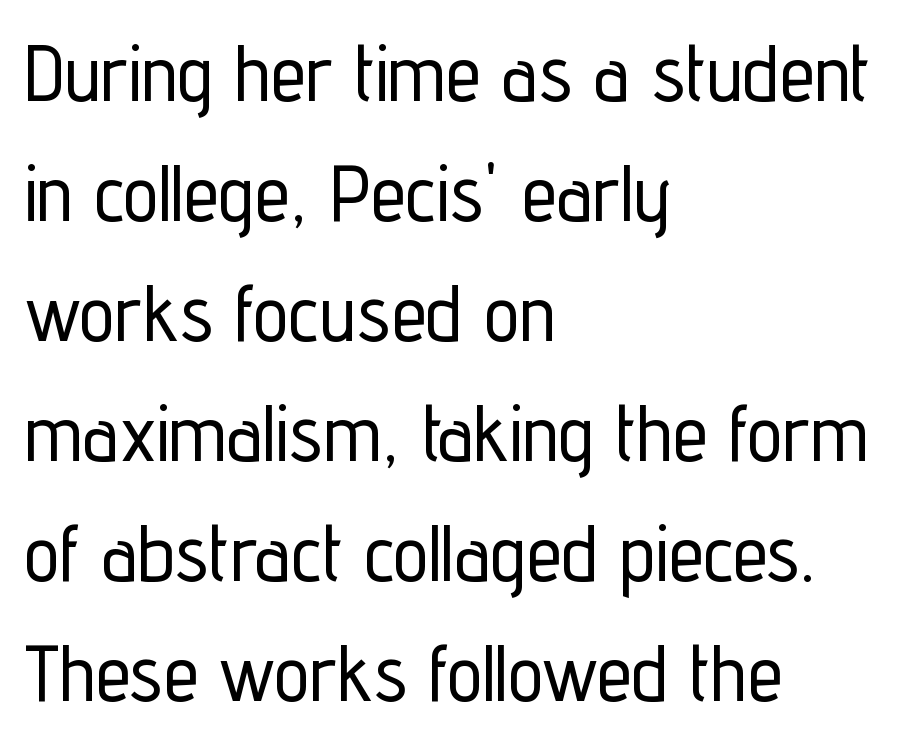
Q: Is the text italic (slanted)? A: No, it is upright.
Q: Is the typeface a serif or a sans-serif typeface? A: Sans-serif.
Q: Is the text underlined? A: No.
Q: How is the paragraph aligned? A: Left-aligned.
Q: Is the spacing between letters normal or unusually wide? A: Normal.
Q: Is the spacing between lines tight, normal or loose? A: Normal.
Q: Width (condensed, normal, or wide)? A: Condensed.
Q: Stroke contrast? A: Low.
Q: x-height? A: Medium.
Q: Monospaced? A: No.
